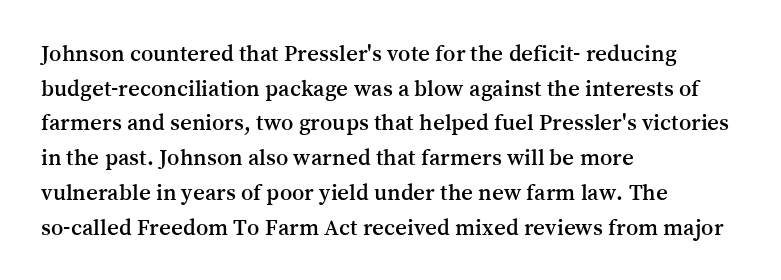
Q: Is the text italic (slanted)? A: No, it is upright.
Q: Is the text underlined? A: No.
Q: How is the paragraph aligned? A: Left-aligned.
Q: Is the spacing between letters normal or unusually wide? A: Normal.
Q: Is the spacing between lines tight, normal or loose? A: Normal.
